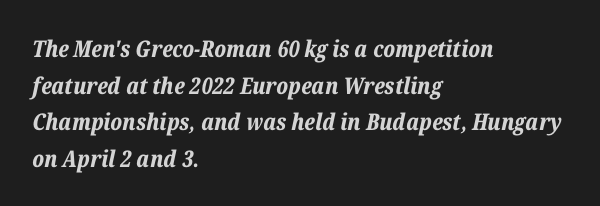
Q: Is the text bold? A: Yes.
Q: Is the text italic (slanted)? A: Yes, it leans right by about 12 degrees.
Q: Is the text underlined? A: No.
Q: How is the paragraph aligned? A: Left-aligned.
Q: Is the spacing between letters normal or unusually wide? A: Normal.
Q: Is the spacing between lines tight, normal or loose? A: Normal.
